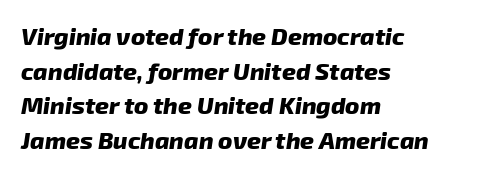
{"italic": "yes", "lean": "right", "slant_degrees": 8, "bold": "yes", "underline": "no", "align": "left", "line_spacing": "normal", "line_spacing_ratio": 1.44, "letter_spacing": "normal", "letter_spacing_em": 0.0, "glyph_px": 24}
